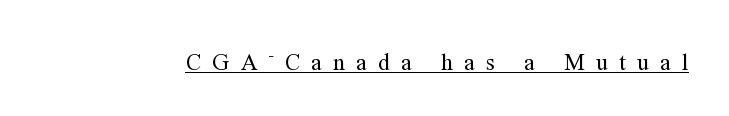
Looks like someone drew a line under every word here. The strokes carry an ordinary text weight at most. Between one letter and the next there's a generous, obvious gap. You can tell it's not italic because the verticals are truly vertical.
